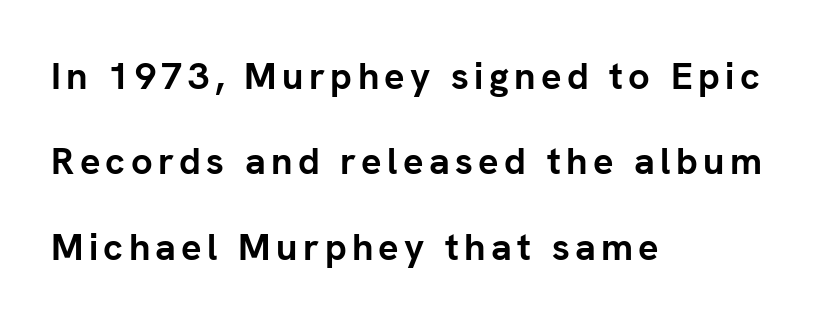
The designer went with a sans here, leaving each stem footless. Here the designer chose a conventional face with non-uniform glyph widths. Check under the words: just untouched page. Students, this is bold: see how much ink each stroke carries.
